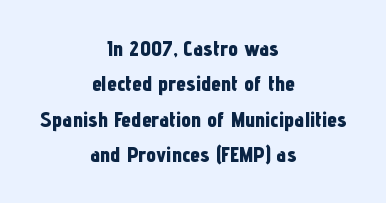
{"italic": "no", "bold": "yes", "underline": "no", "align": "center", "line_spacing": "normal", "line_spacing_ratio": 1.61, "letter_spacing": "normal", "letter_spacing_em": 0.0, "glyph_px": 22}
